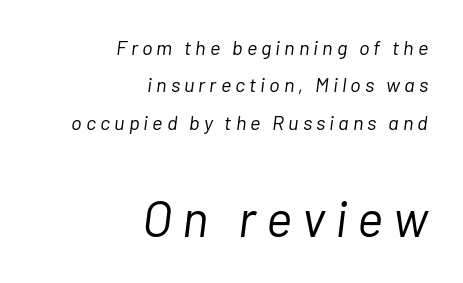
{"italic": "yes", "lean": "right", "slant_degrees": 7, "bold": "no", "weight": "light", "width": "normal", "stroke_contrast": "low", "x_height": "medium", "monospaced": "no", "underline": "no", "align": "right", "line_spacing_ratio": 1.87, "letter_spacing": "wide", "letter_spacing_em": 0.2, "larger_block": "second", "size_ratio": 2.5, "glyph_px": 50}
